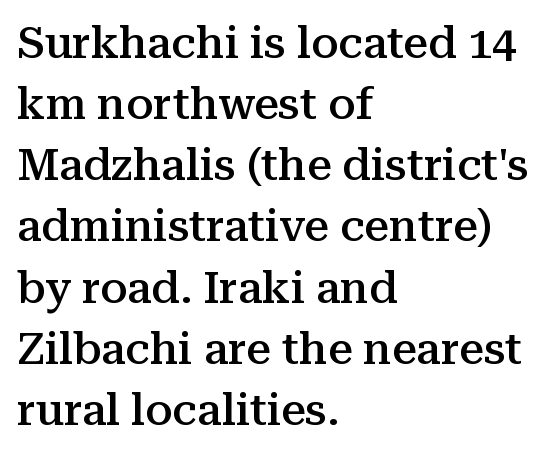
{"serif": "yes", "italic": "no", "bold": "semi", "weight": "semibold", "width": "normal", "stroke_contrast": "medium", "x_height": "medium", "monospaced": "no", "underline": "no", "align": "left", "line_spacing": "normal", "line_spacing_ratio": 1.39, "letter_spacing": "normal", "letter_spacing_em": 0.0, "glyph_px": 44}
